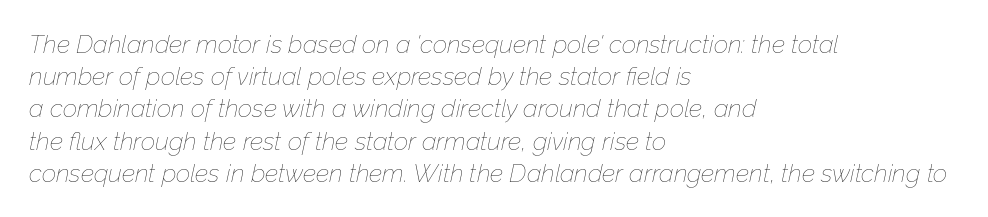
The whole block is typeset with a tilt. Has an underline been added? It has not. Leftover space on each line is placed entirely after the last word. The gaps between neighbouring characters are ordinary and unremarkable. Compared with typical paragraphs, the rows here are spaced about the same. No letter is thick-stroked: the sample isn't bold.
